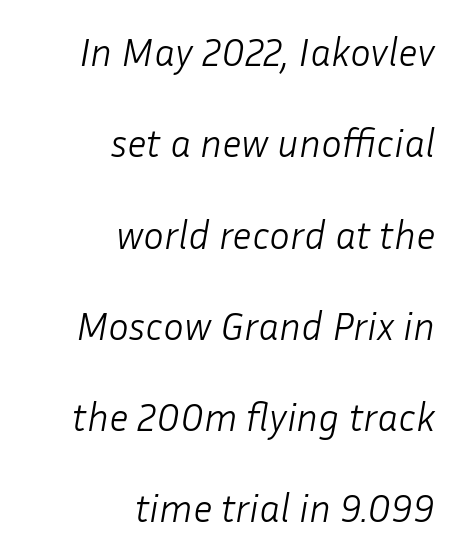
The image shows 39 px light type, italic (leaning right); set right-aligned, loose line spacing (2.34x), normal letter spacing, not underlined; low stroke contrast and a medium x-height.
